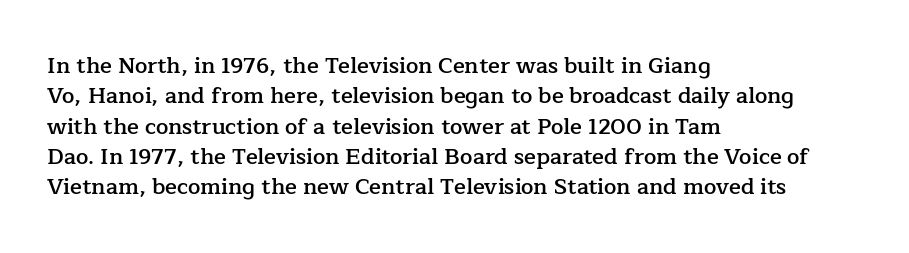
The image shows 22 px text type, upright; set left-aligned, normal line spacing (1.38x), normal letter spacing, not underlined.
